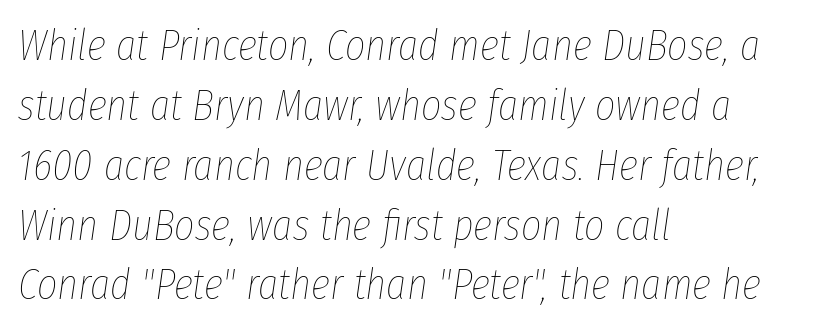
{"italic": "yes", "lean": "right", "slant_degrees": 8, "bold": "no", "weight": "thin", "width": "condensed", "stroke_contrast": "low", "x_height": "medium", "monospaced": "no", "underline": "no", "align": "left", "line_spacing": "normal", "line_spacing_ratio": 1.36, "letter_spacing": "normal", "letter_spacing_em": 0.0, "glyph_px": 44}
